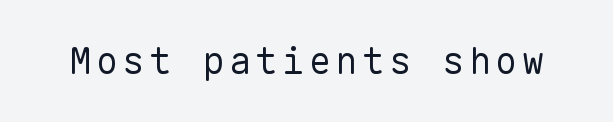
Letters have the restrained weight of plain body copy at most. This sample has the even, mechanical cadence of fixed-width lettering. Style check: upright. The face used here is a sans, in the tradition of grotesques and geometrics. Type without underlining.
